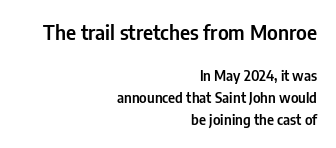
{"italic": "no", "underline": "no", "align": "right", "line_spacing": "normal", "line_spacing_ratio": 1.56, "letter_spacing": "normal", "letter_spacing_em": 0.0, "larger_block": "first", "size_ratio": 1.43, "glyph_px": 20}
